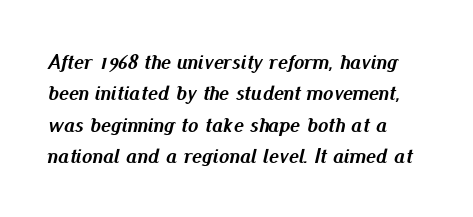
Q: Is the text bold? A: Yes.
Q: Is the text italic (slanted)? A: Yes, it leans right by about 13 degrees.
Q: Is the text underlined? A: No.
Q: How is the paragraph aligned? A: Left-aligned.
Q: Is the spacing between letters normal or unusually wide? A: Normal.
Q: Is the spacing between lines tight, normal or loose? A: Normal.
